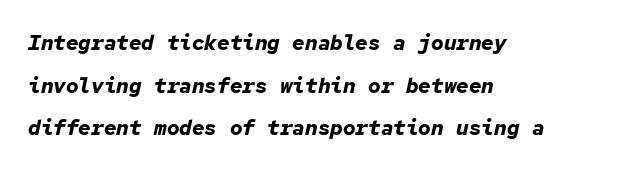
{"italic": "yes", "lean": "right", "slant_degrees": 12, "bold": "yes", "underline": "no", "align": "left", "line_spacing": "loose", "line_spacing_ratio": 2.03, "letter_spacing": "normal", "letter_spacing_em": 0.0, "glyph_px": 21}
